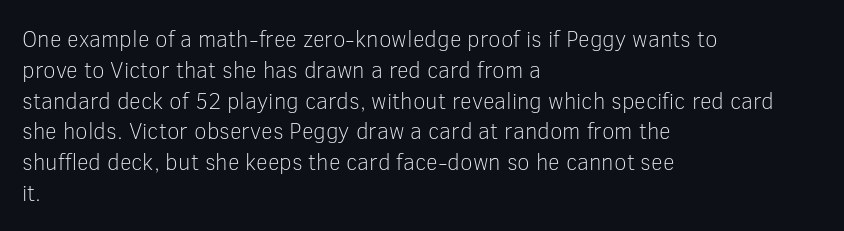
{"italic": "no", "bold": "no", "underline": "no", "align": "left", "line_spacing": "normal", "line_spacing_ratio": 1.34, "letter_spacing": "normal", "letter_spacing_em": 0.0, "glyph_px": 23}
